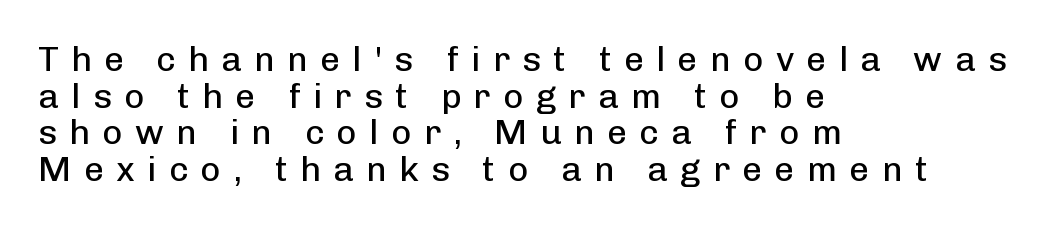
{"serif": "no", "italic": "no", "bold": "no", "weight": "regular", "width": "normal", "stroke_contrast": "low", "x_height": "medium", "monospaced": "no", "underline": "no", "align": "left", "line_spacing": "tight", "line_spacing_ratio": 1.05, "letter_spacing": "wide", "letter_spacing_em": 0.35, "glyph_px": 35}
